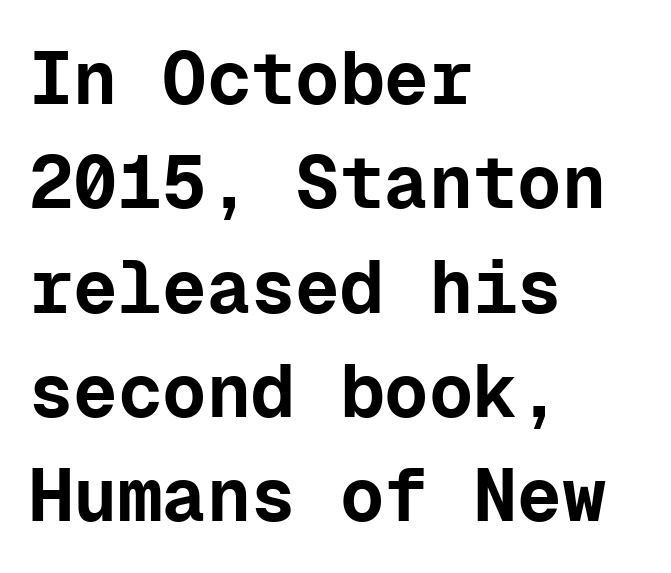
{"serif": "no", "italic": "no", "bold": "yes", "weight": "bold", "width": "normal", "stroke_contrast": "low", "x_height": "medium", "monospaced": "yes", "underline": "no", "align": "left", "line_spacing": "normal", "line_spacing_ratio": 1.41, "letter_spacing": "normal", "letter_spacing_em": 0.0, "glyph_px": 74}
